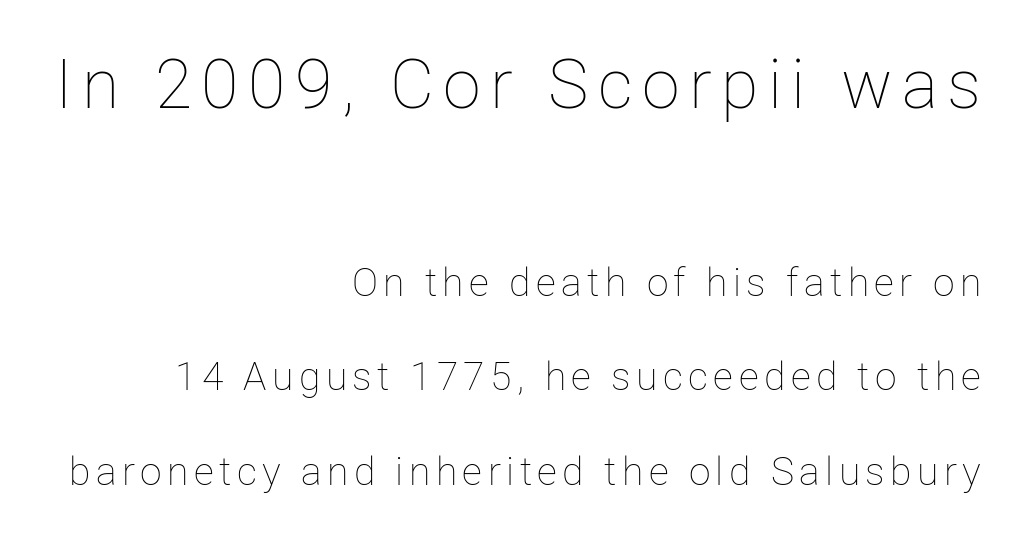
Q: Is the text bold? A: No.
Q: Is the text italic (slanted)? A: No, it is upright.
Q: Is the text underlined? A: No.
Q: How is the paragraph aligned? A: Right-aligned.
Q: Is the spacing between lines tight, normal or loose? A: Loose.
Q: Which block of text is set in a larger size, the first (top) or the second (bottom)? A: The first (top) one.
Q: Width (condensed, normal, or wide)? A: Normal.
Q: Stroke contrast? A: Low.
Q: x-height? A: Medium.
Q: Monospaced? A: No.
